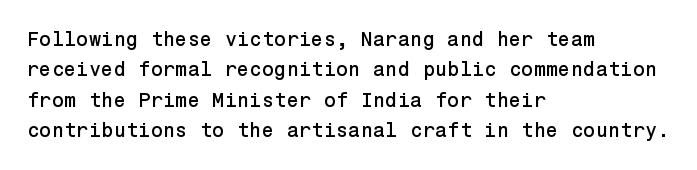
{"italic": "no", "underline": "no", "align": "left", "line_spacing": "normal", "line_spacing_ratio": 1.52, "letter_spacing": "normal", "letter_spacing_em": 0.0, "glyph_px": 20}
